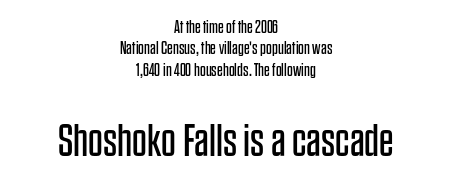
Q: Is the text bold? A: No.
Q: Is the text italic (slanted)? A: No, it is upright.
Q: Is the typeface a serif or a sans-serif typeface? A: Sans-serif.
Q: Is the text underlined? A: No.
Q: How is the paragraph aligned? A: Centered.
Q: Is the spacing between letters normal or unusually wide? A: Normal.
Q: Which block of text is set in a larger size, the first (top) or the second (bottom)? A: The second (bottom) one.
Q: Width (condensed, normal, or wide)? A: Condensed.
Q: Stroke contrast? A: Low.
Q: x-height? A: Large.
Q: Monospaced? A: No.
